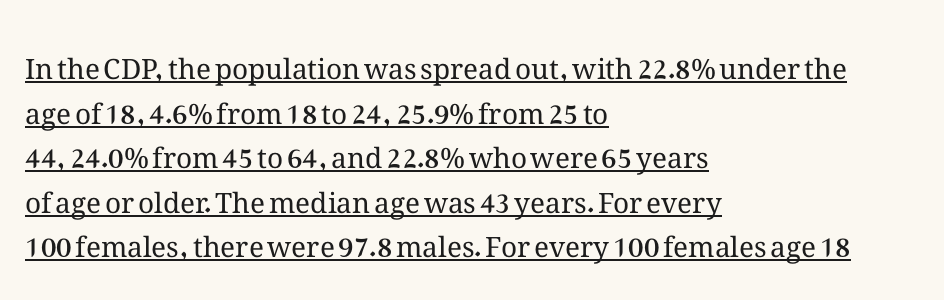
The image shows 28 px regular-weight type, upright; set left-aligned, normal line spacing (1.59x), normal letter spacing, underlined; medium stroke contrast and a medium x-height.
